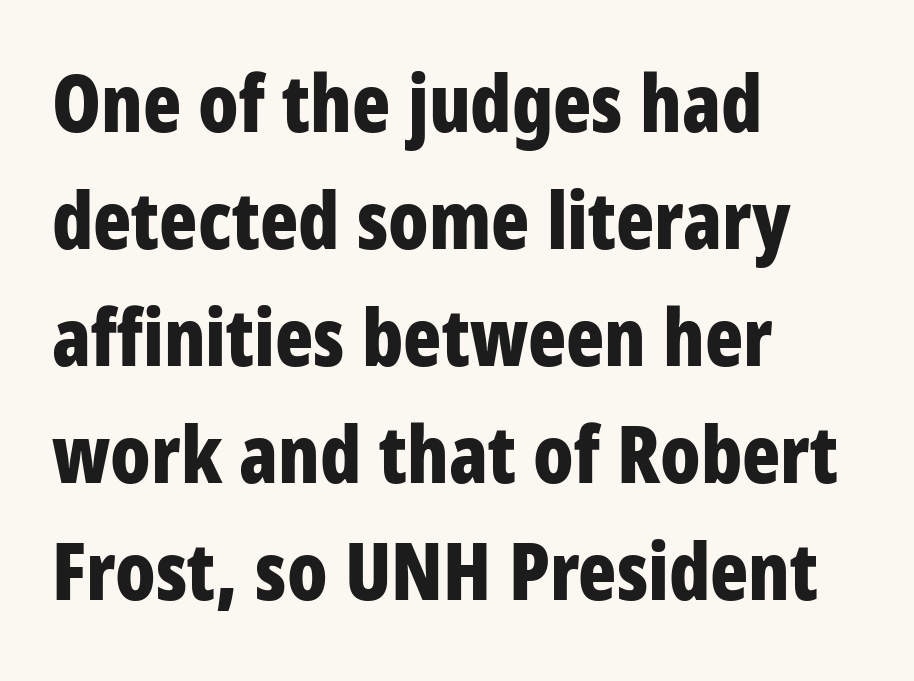
Q: Is the text bold? A: Yes.
Q: Is the text italic (slanted)? A: No, it is upright.
Q: Is the typeface a serif or a sans-serif typeface? A: Sans-serif.
Q: Is the text underlined? A: No.
Q: How is the paragraph aligned? A: Left-aligned.
Q: Is the spacing between letters normal or unusually wide? A: Normal.
Q: Is the spacing between lines tight, normal or loose? A: Normal.
Q: Width (condensed, normal, or wide)? A: Condensed.
Q: Stroke contrast? A: Low.
Q: x-height? A: Large.
Q: Monospaced? A: No.
